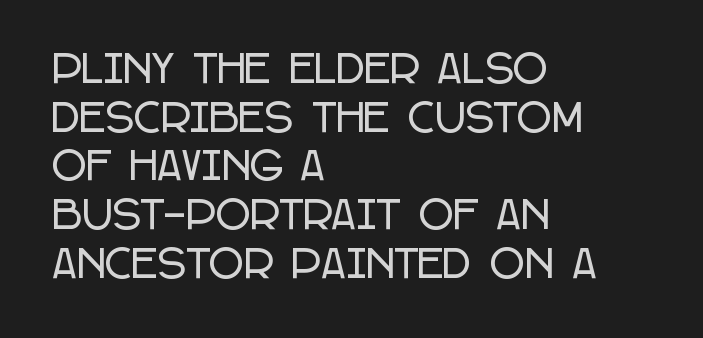
Q: Is the text italic (slanted)? A: No, it is upright.
Q: Is the typeface a serif or a sans-serif typeface? A: Sans-serif.
Q: Is the text underlined? A: No.
Q: How is the paragraph aligned? A: Left-aligned.
Q: Is the spacing between letters normal or unusually wide? A: Normal.
Q: Is the spacing between lines tight, normal or loose? A: Normal.
Q: Width (condensed, normal, or wide)? A: Condensed.
Q: Stroke contrast? A: Low.
Q: x-height? A: Large.
Q: Monospaced? A: No.
